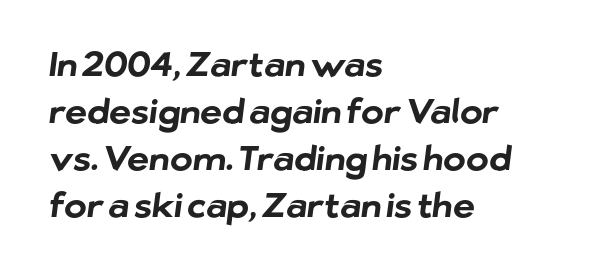
The image shows 34 px bold sans-serif type; set left-aligned, normal line spacing (1.38x), normal letter spacing, not underlined; low stroke contrast and a medium x-height.
